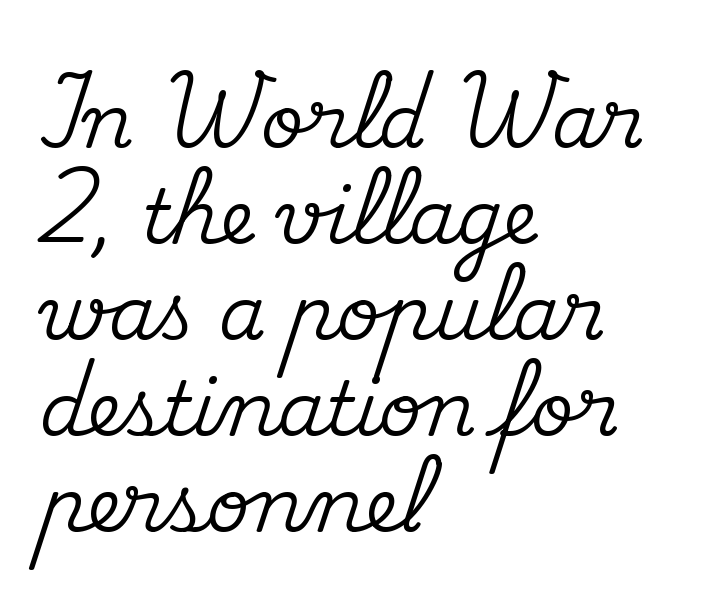
Q: Is the text italic (slanted)? A: Yes.
Q: Is the typeface a serif or a sans-serif typeface? A: Serif.
Q: Is the text underlined? A: No.
Q: How is the paragraph aligned? A: Left-aligned.
Q: Is the spacing between letters normal or unusually wide? A: Normal.
Q: Is the spacing between lines tight, normal or loose? A: Normal.
Q: Width (condensed, normal, or wide)? A: Normal.
Q: Stroke contrast? A: Medium.
Q: x-height? A: Small.
Q: Monospaced? A: No.
